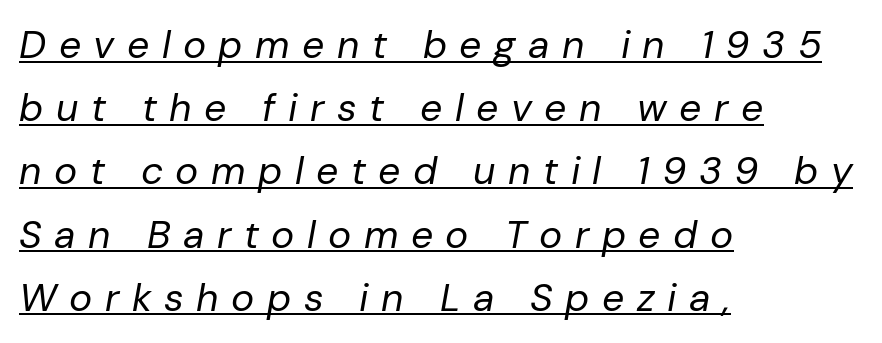
The image shows 39 px regular-weight type, italic (leaning right); set left-aligned, normal line spacing (1.62x), unusually wide letter spacing (+0.32 em), underlined; low stroke contrast and a medium x-height.
